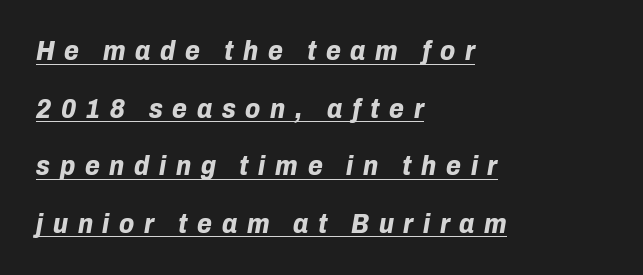
Q: Is the text bold? A: Yes.
Q: Is the text italic (slanted)? A: Yes, it leans right by about 10 degrees.
Q: Is the text underlined? A: Yes.
Q: How is the paragraph aligned? A: Left-aligned.
Q: Is the spacing between letters normal or unusually wide? A: Unusually wide.
Q: Is the spacing between lines tight, normal or loose? A: Loose.
